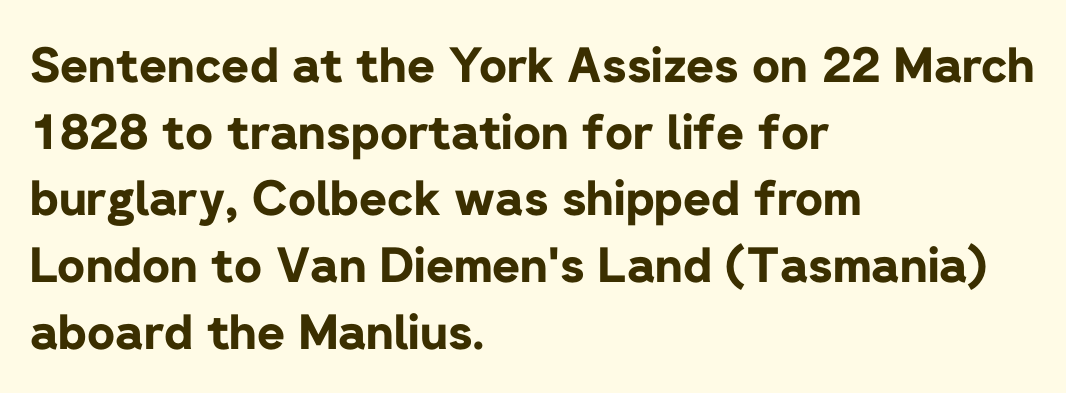
Q: Is the text bold? A: Yes.
Q: Is the text italic (slanted)? A: No, it is upright.
Q: Is the typeface a serif or a sans-serif typeface? A: Sans-serif.
Q: Is the text underlined? A: No.
Q: How is the paragraph aligned? A: Left-aligned.
Q: Is the spacing between letters normal or unusually wide? A: Normal.
Q: Is the spacing between lines tight, normal or loose? A: Normal.
Q: Width (condensed, normal, or wide)? A: Normal.
Q: Stroke contrast? A: Low.
Q: x-height? A: Medium.
Q: Monospaced? A: No.
